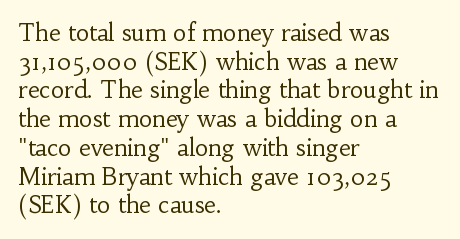
The image shows 23 px text type, upright; set left-aligned, normal line spacing (1.25x), normal letter spacing, not underlined.
